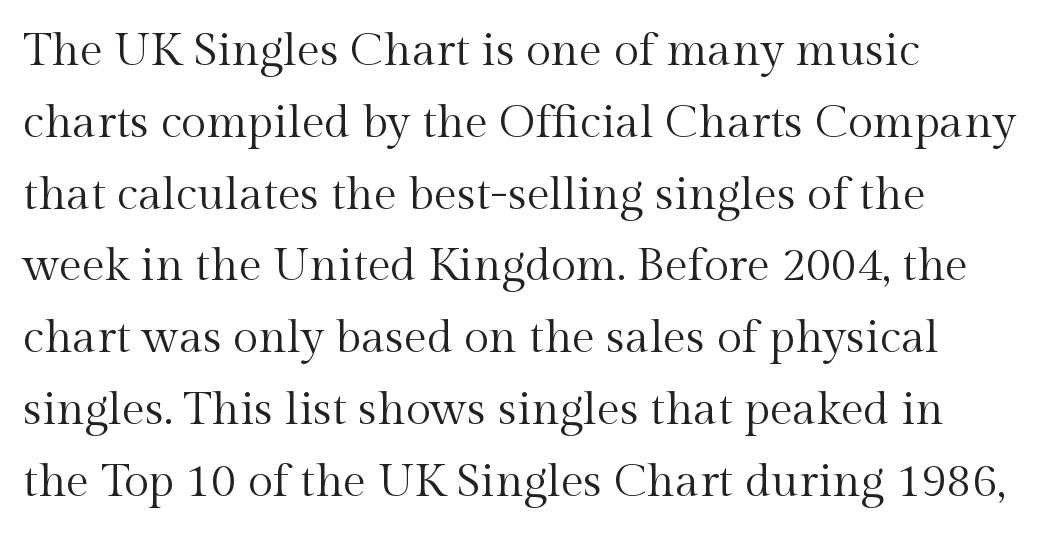
The type family on display is of the serif kind. Bold? No — there's no thickening of the strokes. This sample has the flowing, uneven cadence of proportional lettering. Summary of vertical rhythm: regular, with standard interline spacing.
